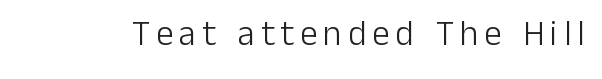
The image shows 35 px light sans-serif type, upright; set not underlined; low stroke contrast and a medium x-height.
